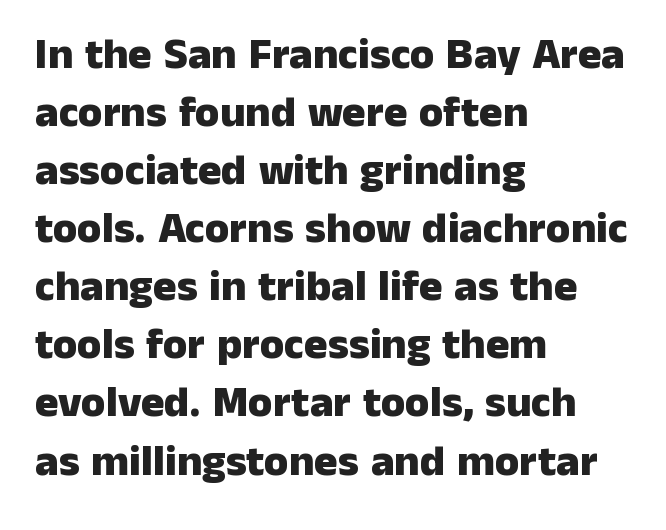
The image shows 44 px heavy sans-serif type, upright; set left-aligned, normal line spacing (1.32x), normal letter spacing, not underlined; low stroke contrast and a medium x-height.
